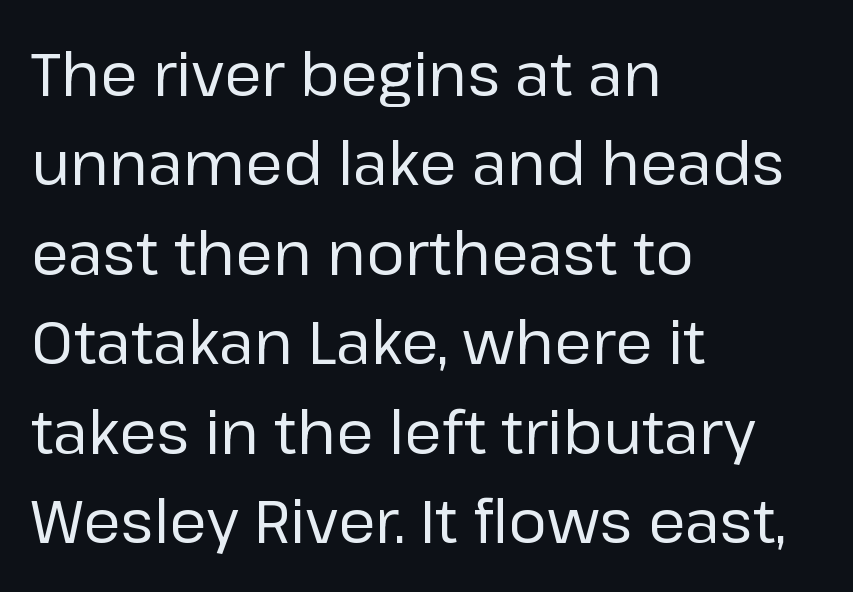
Q: Is the text bold? A: No.
Q: Is the text italic (slanted)? A: No, it is upright.
Q: Is the typeface a serif or a sans-serif typeface? A: Sans-serif.
Q: Is the text underlined? A: No.
Q: How is the paragraph aligned? A: Left-aligned.
Q: Is the spacing between letters normal or unusually wide? A: Normal.
Q: Is the spacing between lines tight, normal or loose? A: Normal.
Q: Width (condensed, normal, or wide)? A: Normal.
Q: Stroke contrast? A: Low.
Q: x-height? A: Medium.
Q: Monospaced? A: No.
